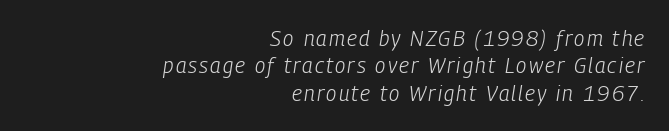
The image shows 21 px text type, italic (leaning right); set right-aligned, normal line spacing (1.3x), not underlined.
